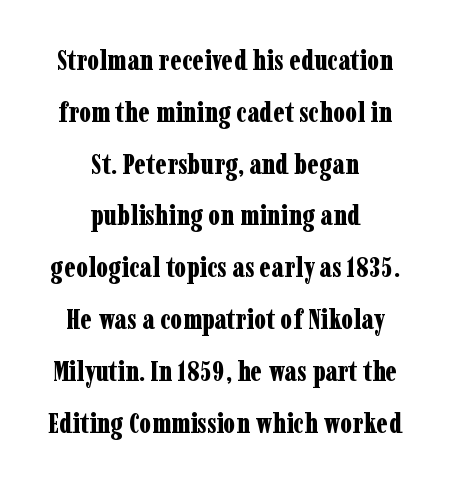
{"serif": "yes", "italic": "no", "bold": "yes", "weight": "bold", "width": "condensed", "stroke_contrast": "low", "x_height": "medium", "monospaced": "no", "underline": "no", "align": "center", "line_spacing_ratio": 1.85, "letter_spacing": "normal", "letter_spacing_em": 0.0, "glyph_px": 28}
